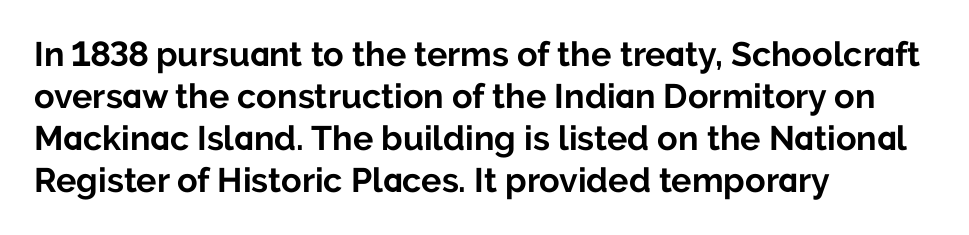
Q: Is the text bold? A: Yes.
Q: Is the text italic (slanted)? A: No, it is upright.
Q: Is the typeface a serif or a sans-serif typeface? A: Sans-serif.
Q: Is the text underlined? A: No.
Q: How is the paragraph aligned? A: Left-aligned.
Q: Is the spacing between letters normal or unusually wide? A: Normal.
Q: Width (condensed, normal, or wide)? A: Normal.
Q: Stroke contrast? A: Low.
Q: x-height? A: Medium.
Q: Monospaced? A: No.
